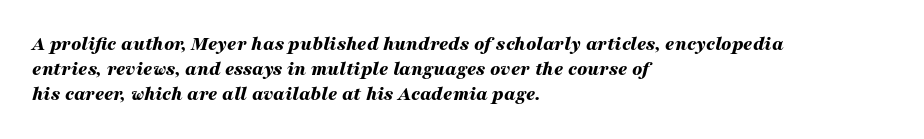
If you drew a ruler down the left edge, every line would touch it. Observe the ordinary spacing: letters are neighbours, not strangers. Posture: slanted. If you measured baseline to baseline, you'd find a middling distance. Anything drawn beneath the words? Only blank space.
